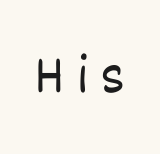
The image shows 56 px light type, upright; set unusually wide letter spacing (+0.22 em), not underlined; low stroke contrast and a large x-height.
